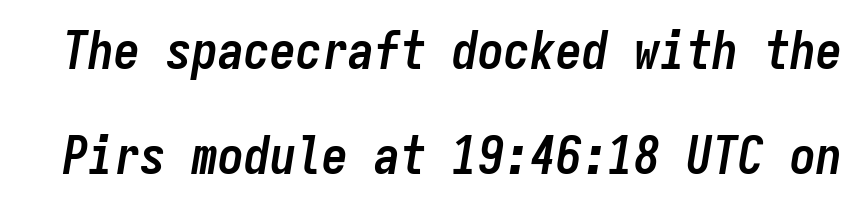
{"italic": "yes", "lean": "right", "slant_degrees": 9, "bold": "yes", "weight": "semibold", "width": "condensed", "stroke_contrast": "low", "x_height": "medium", "monospaced": "yes", "underline": "no", "line_spacing": "loose", "line_spacing_ratio": 2.01, "letter_spacing": "normal", "letter_spacing_em": 0.0, "glyph_px": 52}
